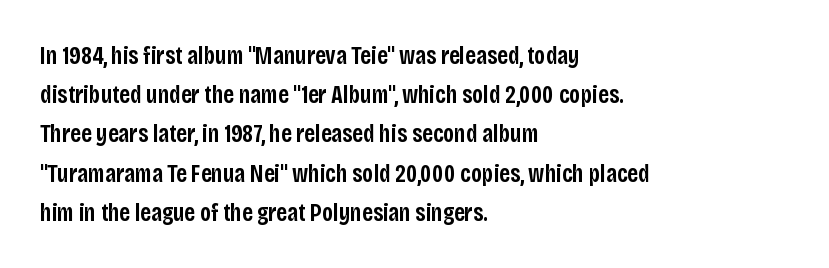
The image shows 25 px text type, upright; set left-aligned, normal line spacing (1.57x), normal letter spacing, not underlined.
